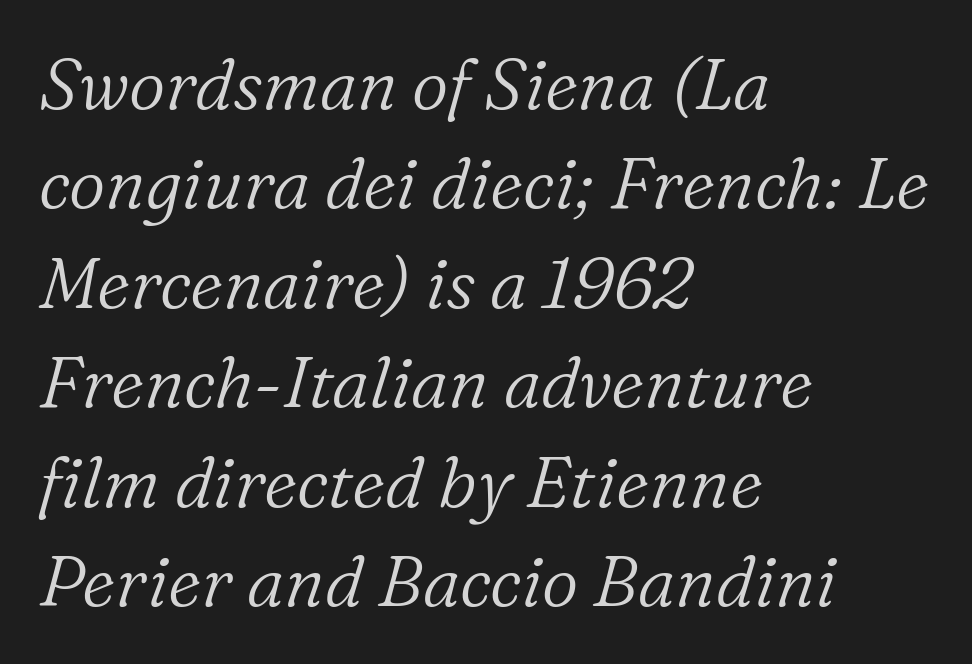
Whoever set this chose a conventional vertical rhythm. The passage shown leans; its letterforms are oblique. Is the stroke heavy? The answer is a plain regular-or-lighter. Each row of text sits above clean, open space. Nothing unusual about the tracking: characters are spaced as the font intends. Leftover space on each line is placed entirely after the last word.
